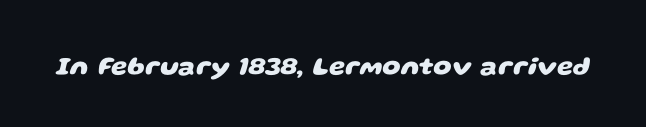
The image shows 26 px bold type; set normal letter spacing, not underlined.
